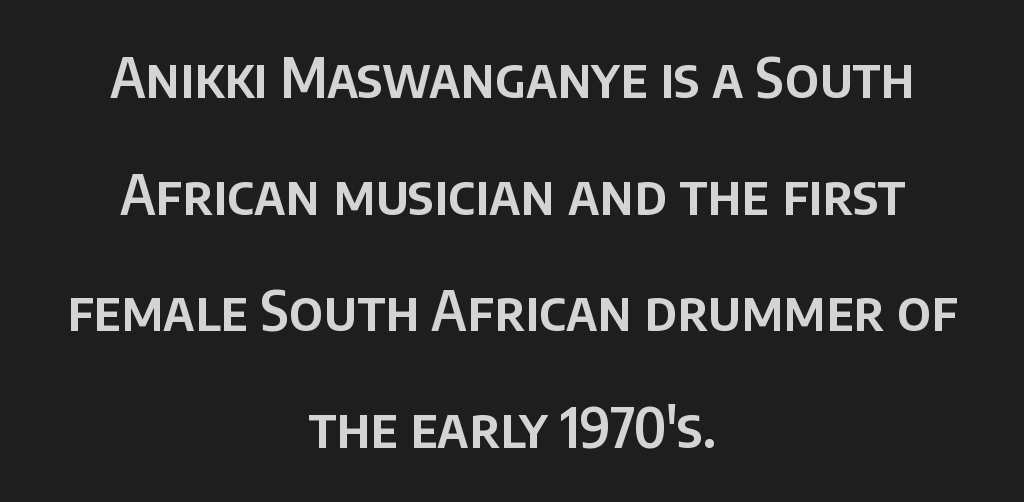
These lines are rendered in a variable-pitch font. Unmarked baselines from the first word to the last. The letters stand upright; this is a roman face. What's the leading like? Stretched, with rows far apart.
